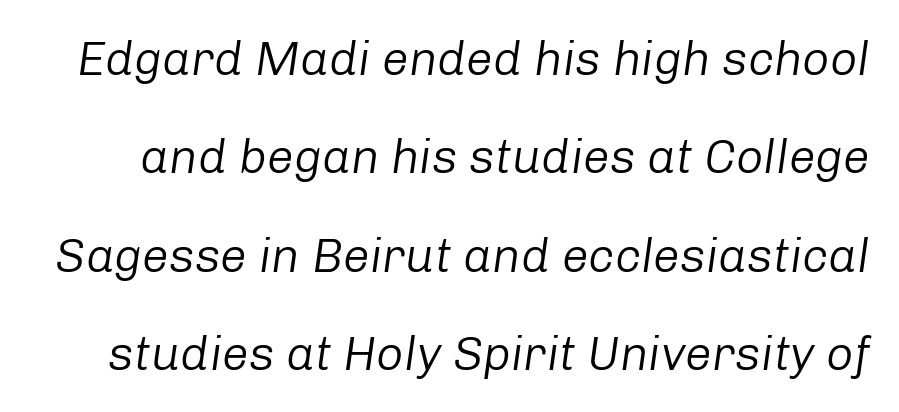
The image shows 48 px regular-weight type, italic (leaning right); set loose line spacing (2.05x), normal letter spacing, not underlined; low stroke contrast and a medium x-height.
